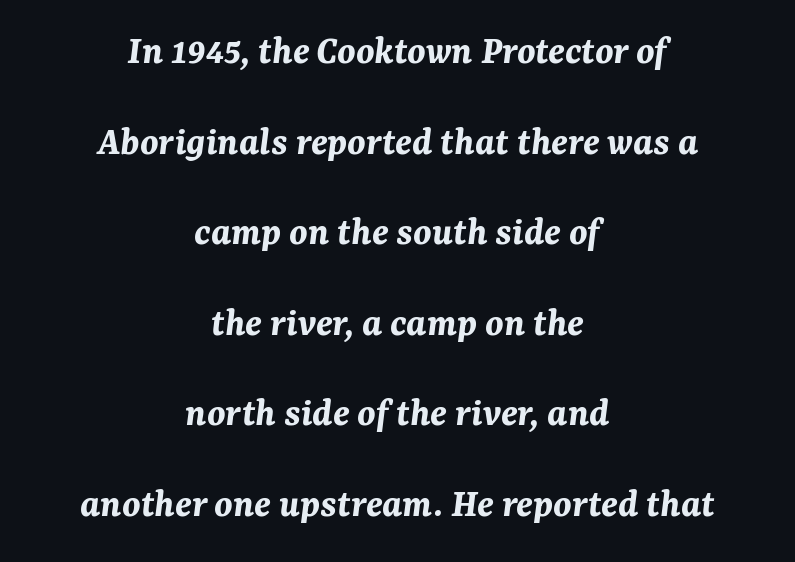
The image shows 41 px bold type, italic (leaning right); set centered, loose line spacing (2.21x), normal letter spacing, not underlined; medium stroke contrast and a medium x-height.
